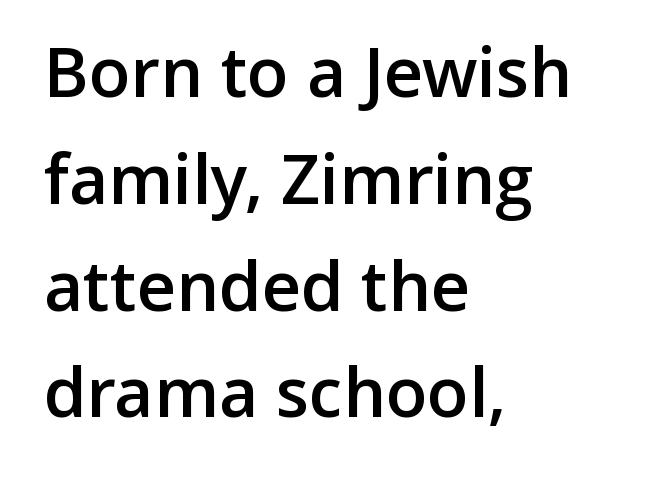
{"serif": "no", "italic": "no", "bold": "semi", "weight": "semibold", "width": "normal", "stroke_contrast": "low", "x_height": "medium", "monospaced": "no", "underline": "no", "align": "left", "line_spacing": "normal", "line_spacing_ratio": 1.57, "letter_spacing": "normal", "letter_spacing_em": 0.0, "glyph_px": 68}
